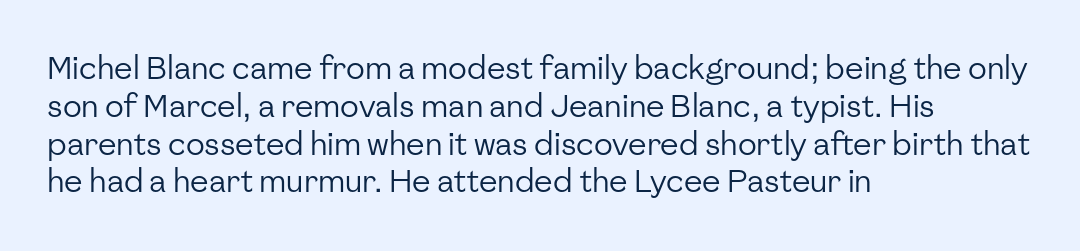
The image shows 31 px regular-weight sans-serif type, upright; set left-aligned, line spacing 1.22x, normal letter spacing, not underlined; low stroke contrast and a medium x-height.
